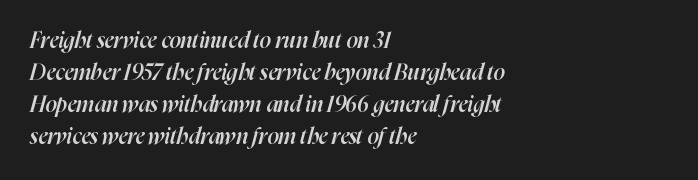
{"italic": "yes", "lean": "right", "slant_degrees": 16, "bold": "semi", "underline": "no", "align": "left", "line_spacing": "normal", "line_spacing_ratio": 1.46, "letter_spacing": "normal", "letter_spacing_em": 0.0, "glyph_px": 22}
